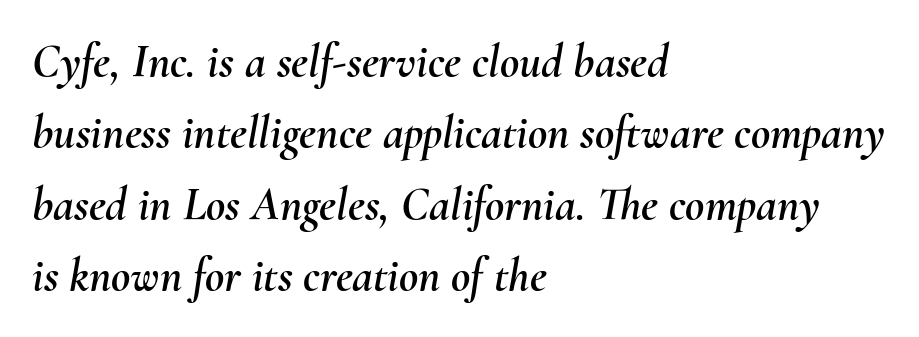
Q: Is the text italic (slanted)? A: Yes, it leans right by about 10 degrees.
Q: Is the text underlined? A: No.
Q: How is the paragraph aligned? A: Left-aligned.
Q: Is the spacing between letters normal or unusually wide? A: Normal.
Q: Is the spacing between lines tight, normal or loose? A: Normal.
Q: Width (condensed, normal, or wide)? A: Normal.
Q: Stroke contrast? A: Medium.
Q: x-height? A: Small.
Q: Monospaced? A: No.
